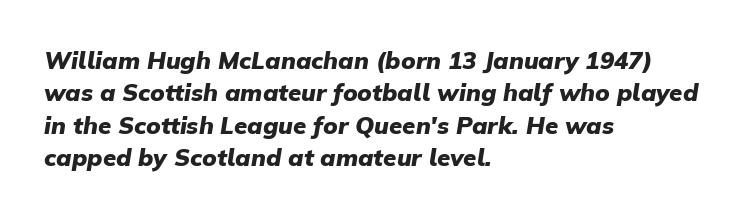
Any mark beneath the type? The region is blank. These lines carry a lot of weight — the face is fully bold. Each line starts at the same left margin while the right side varies. Each word holds together tightly as a unit, with standard inter-letter gaps.
